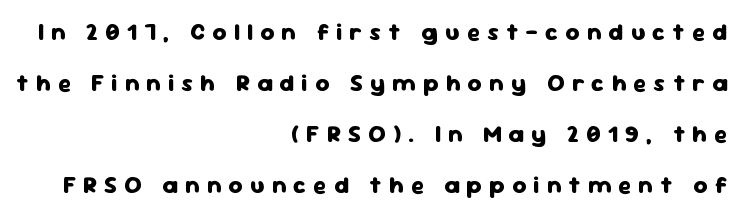
The image shows 24 px bold type, upright; set right-aligned, loose line spacing (2.13x), unusually wide letter spacing (+0.3 em), not underlined.
